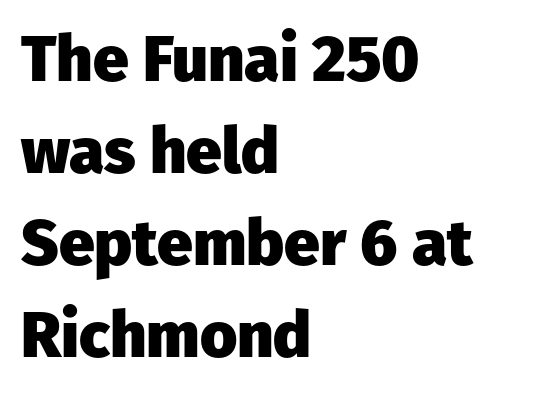
{"serif": "no", "italic": "no", "bold": "yes", "weight": "heavy", "width": "normal", "stroke_contrast": "low", "x_height": "medium", "monospaced": "no", "underline": "no", "align": "left", "line_spacing": "normal", "line_spacing_ratio": 1.44, "letter_spacing": "normal", "letter_spacing_em": 0.0, "glyph_px": 64}
